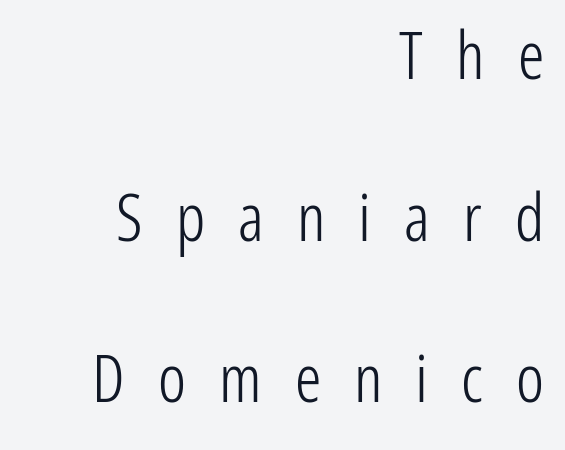
Q: Is the text bold? A: No.
Q: Is the text italic (slanted)? A: No, it is upright.
Q: Is the typeface a serif or a sans-serif typeface? A: Sans-serif.
Q: Is the text underlined? A: No.
Q: How is the paragraph aligned? A: Right-aligned.
Q: Is the spacing between letters normal or unusually wide? A: Unusually wide.
Q: Is the spacing between lines tight, normal or loose? A: Loose.
Q: Width (condensed, normal, or wide)? A: Condensed.
Q: Stroke contrast? A: Low.
Q: x-height? A: Medium.
Q: Monospaced? A: No.
